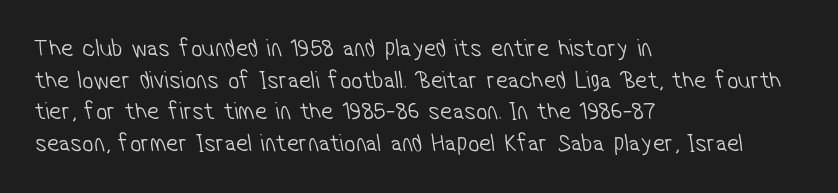
A quiet, ordinary-to-light weight characterises the typeface. Decoration check: the copy has no underline. What stands out about the letter spacing? Nothing — it is the standard amount. Every row of glyphs begins at an identical x-position on the left. Leading matches the norm, producing a regular column.
